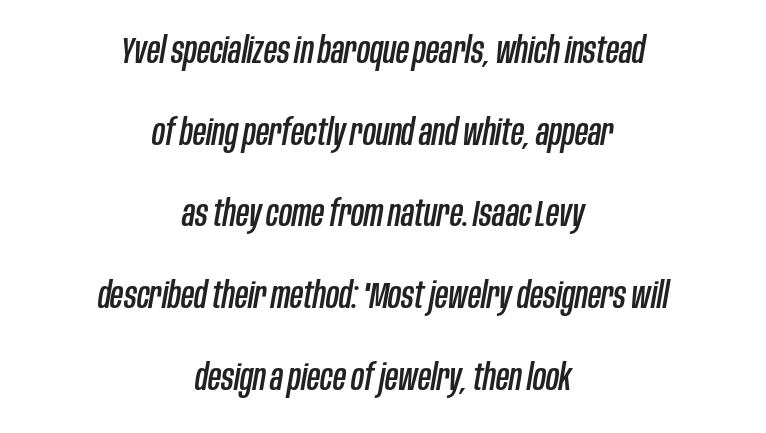
The image shows 36 px condensed type, italic (leaning right); set centered, loose line spacing (2.27x), normal letter spacing, not underlined; low stroke contrast and a large x-height.
